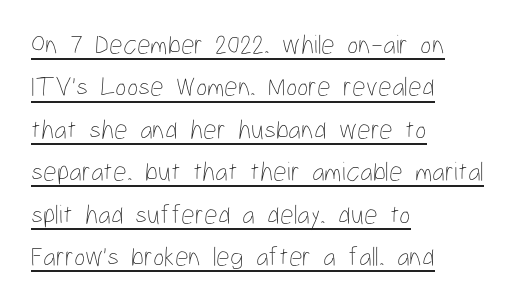
The image shows 27 px text type, upright; set left-aligned, normal line spacing (1.57x), normal letter spacing, underlined.
